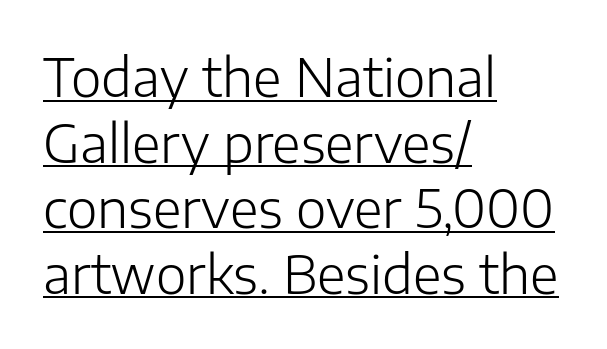
Q: Is the text bold? A: No.
Q: Is the text italic (slanted)? A: No, it is upright.
Q: Is the typeface a serif or a sans-serif typeface? A: Sans-serif.
Q: Is the text underlined? A: Yes.
Q: How is the paragraph aligned? A: Left-aligned.
Q: Is the spacing between letters normal or unusually wide? A: Normal.
Q: Is the spacing between lines tight, normal or loose? A: Normal.
Q: Width (condensed, normal, or wide)? A: Normal.
Q: Stroke contrast? A: Low.
Q: x-height? A: Medium.
Q: Monospaced? A: No.
